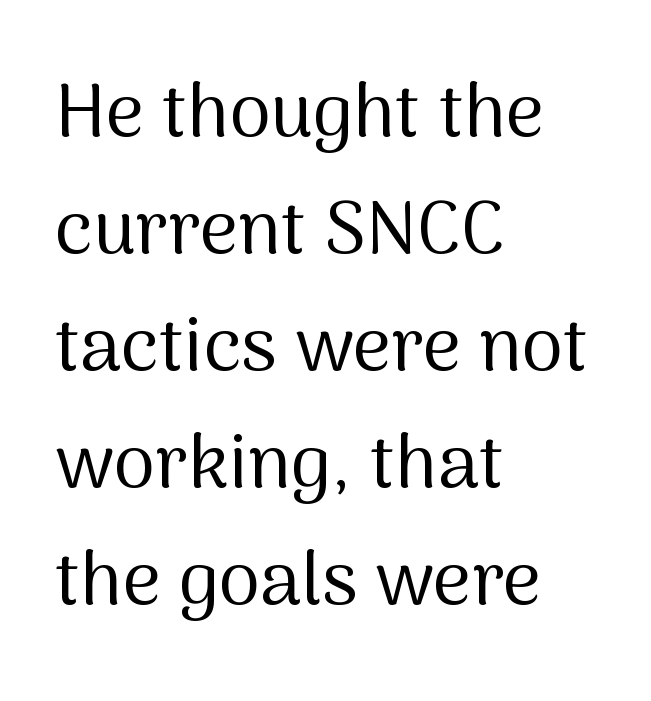
Q: Is the text bold? A: No.
Q: Is the text italic (slanted)? A: No, it is upright.
Q: Is the typeface a serif or a sans-serif typeface? A: Sans-serif.
Q: Is the text underlined? A: No.
Q: How is the paragraph aligned? A: Left-aligned.
Q: Is the spacing between letters normal or unusually wide? A: Normal.
Q: Is the spacing between lines tight, normal or loose? A: Normal.
Q: Width (condensed, normal, or wide)? A: Normal.
Q: Stroke contrast? A: Medium.
Q: x-height? A: Medium.
Q: Monospaced? A: No.
